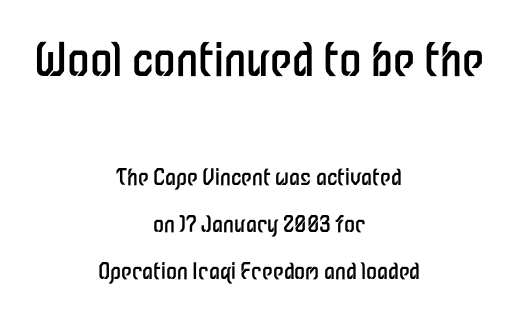
{"serif": "no", "italic": "no", "bold": "no", "weight": "regular", "width": "condensed", "stroke_contrast": "low", "x_height": "medium", "monospaced": "no", "underline": "no", "align": "center", "line_spacing": "loose", "line_spacing_ratio": 2.12, "letter_spacing": "normal", "letter_spacing_em": 0.0, "larger_block": "first", "size_ratio": 2.05, "glyph_px": 45}
